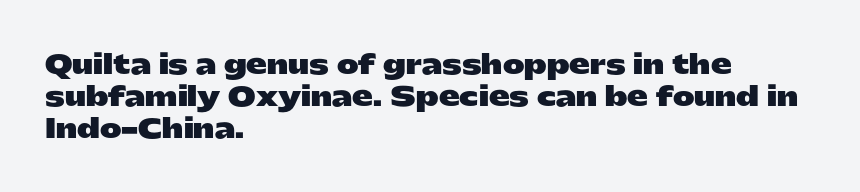
Q: Is the text bold? A: Yes.
Q: Is the text italic (slanted)? A: No, it is upright.
Q: Is the text underlined? A: No.
Q: How is the paragraph aligned? A: Left-aligned.
Q: Is the spacing between letters normal or unusually wide? A: Normal.
